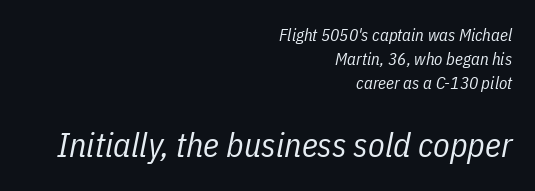
{"italic": "yes", "lean": "right", "slant_degrees": 11, "bold": "no", "weight": "regular", "width": "condensed", "stroke_contrast": "low", "x_height": "medium", "monospaced": "no", "underline": "no", "align": "right", "line_spacing": "normal", "line_spacing_ratio": 1.41, "letter_spacing": "normal", "letter_spacing_em": 0.0, "larger_block": "second", "size_ratio": 2.0, "glyph_px": 34}
